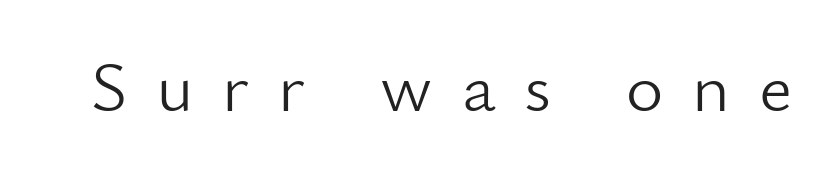
Q: Is the text bold? A: No.
Q: Is the text italic (slanted)? A: No, it is upright.
Q: Is the typeface a serif or a sans-serif typeface? A: Sans-serif.
Q: Is the text underlined? A: No.
Q: Is the spacing between letters normal or unusually wide? A: Unusually wide.
Q: Width (condensed, normal, or wide)? A: Normal.
Q: Stroke contrast? A: Low.
Q: x-height? A: Small.
Q: Monospaced? A: No.
